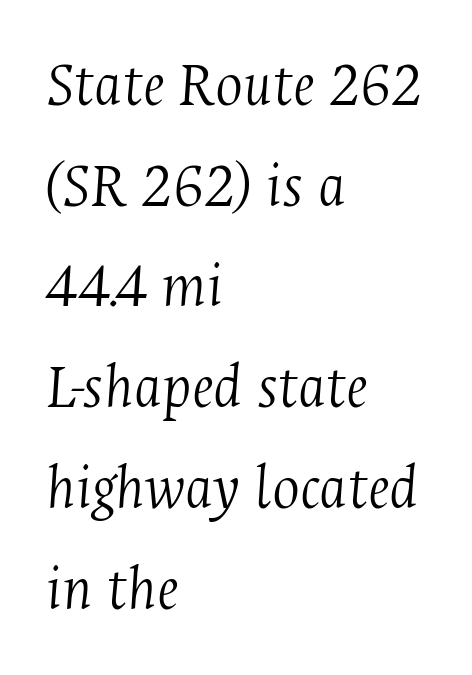
Q: Is the text bold? A: No.
Q: Is the text italic (slanted)? A: Yes, it leans right by about 4 degrees.
Q: Is the typeface a serif or a sans-serif typeface? A: Serif.
Q: Is the text underlined? A: No.
Q: How is the paragraph aligned? A: Left-aligned.
Q: Is the spacing between letters normal or unusually wide? A: Normal.
Q: Is the spacing between lines tight, normal or loose? A: Normal.
Q: Width (condensed, normal, or wide)? A: Condensed.
Q: Stroke contrast? A: Medium.
Q: x-height? A: Medium.
Q: Monospaced? A: No.
